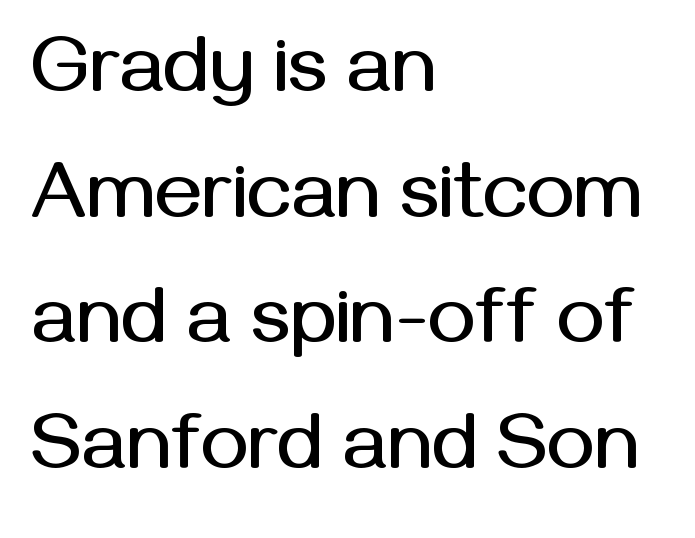
Character widths vary here, with narrow letters taking less room than wide ones. Descenders are the only things crossing below the line. Compared with typical body copy, the letter spacing here is the same. This rendering employs a face without finishing strokes, i.e., a sans-serif. A classic flush-left, rag-right setting is used for this passage.
